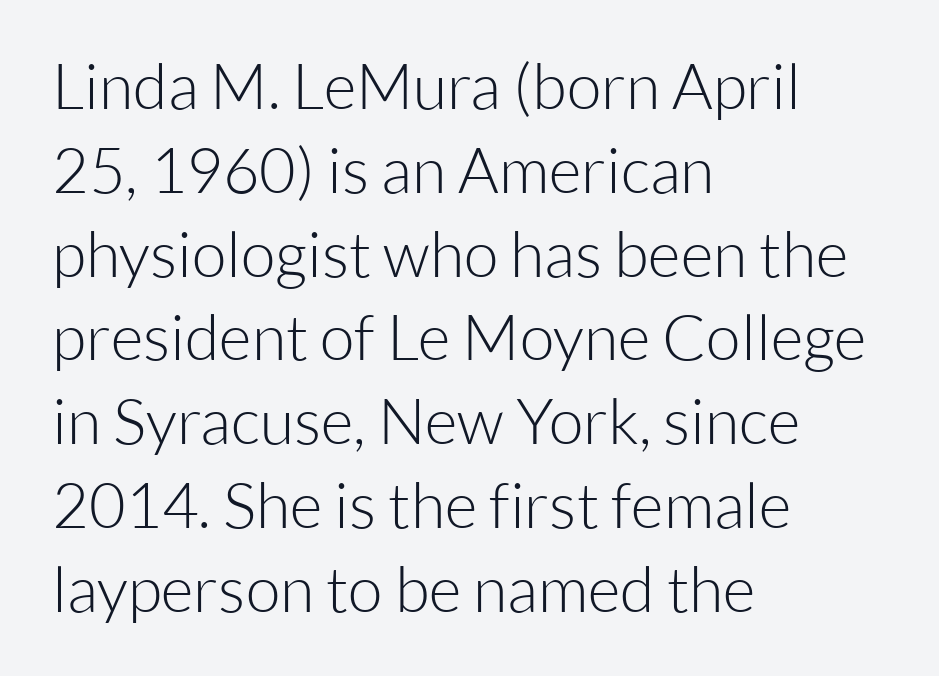
These lines are set flush left with a ragged right edge. Underline: absent. Standard letterfit; no display-style spreading of the glyphs. The face used here is a sans, in the tradition of grotesques and geometrics.
